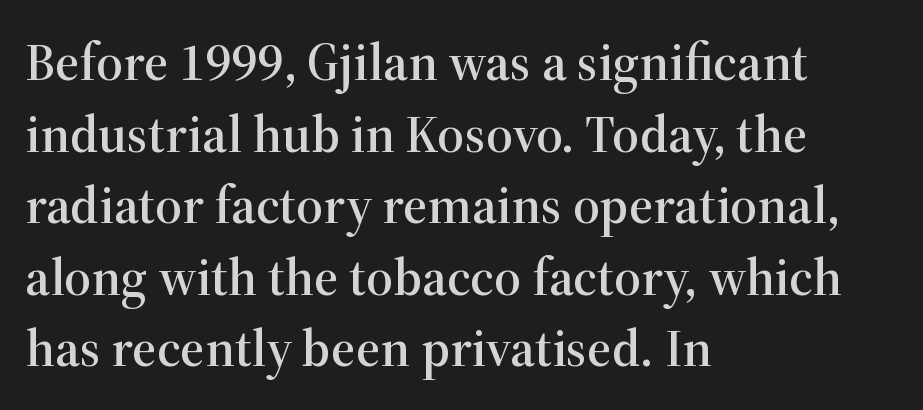
{"serif": "yes", "italic": "no", "width": "normal", "stroke_contrast": "high", "x_height": "medium", "monospaced": "no", "underline": "no", "align": "left", "line_spacing": "normal", "line_spacing_ratio": 1.35, "letter_spacing": "normal", "letter_spacing_em": 0.0, "glyph_px": 53}
